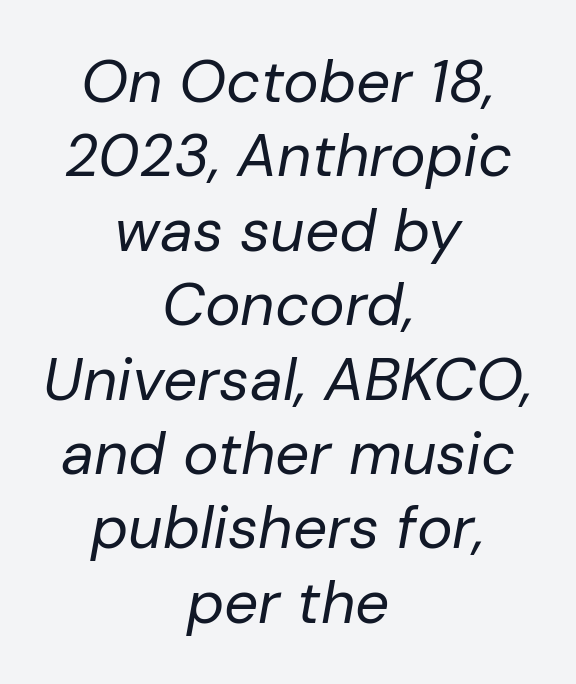
Students, note that the glyphs here touch the page at normal intervals. Underlining? Definitely not there. Stems and bowls with no extra thickness — not bold. You could not count columns in this text — the font is proportionally spaced.
